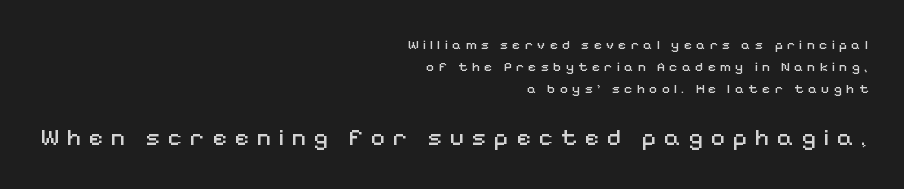
{"italic": "no", "bold": "no", "underline": "no", "align": "right", "line_spacing": "normal", "line_spacing_ratio": 1.58, "letter_spacing": "wide", "letter_spacing_em": 0.3, "larger_block": "second", "size_ratio": 1.79, "glyph_px": 25}
